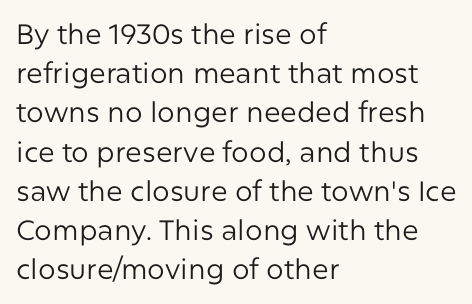
Q: Is the text bold? A: No.
Q: Is the text italic (slanted)? A: No, it is upright.
Q: Is the typeface a serif or a sans-serif typeface? A: Sans-serif.
Q: Is the text underlined? A: No.
Q: How is the paragraph aligned? A: Left-aligned.
Q: Is the spacing between letters normal or unusually wide? A: Normal.
Q: Is the spacing between lines tight, normal or loose? A: Normal.
Q: Width (condensed, normal, or wide)? A: Normal.
Q: Stroke contrast? A: Low.
Q: x-height? A: Medium.
Q: Monospaced? A: No.
